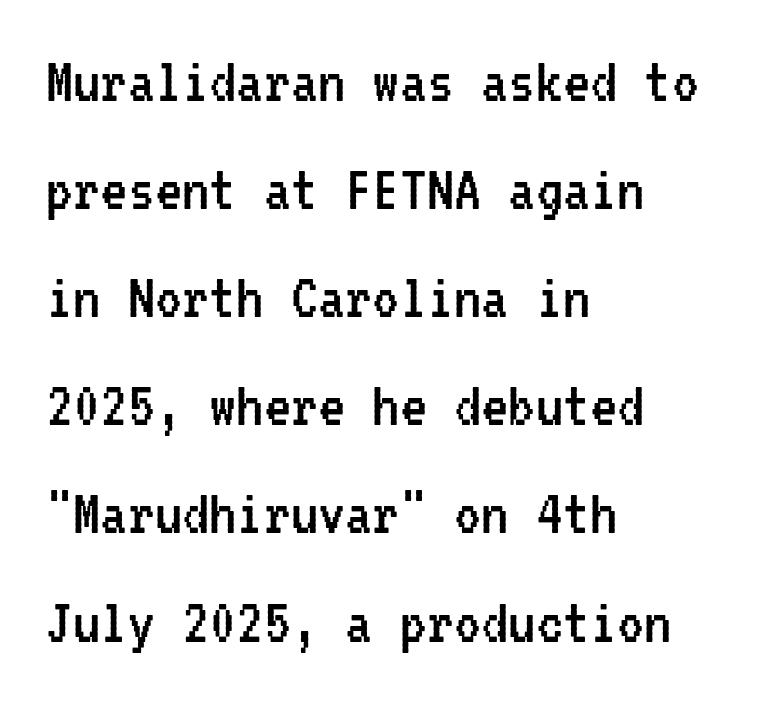
The horizontal fit of the characters is conventional and even. Looks like terminal output: every glyph gets an equal slot. Designer's note — italics off, roman on. In terms of letterform style, serifs are entirely absent. The lines sit at an ordinary, default distance from one another. Line starts are locked; line ends wander.
